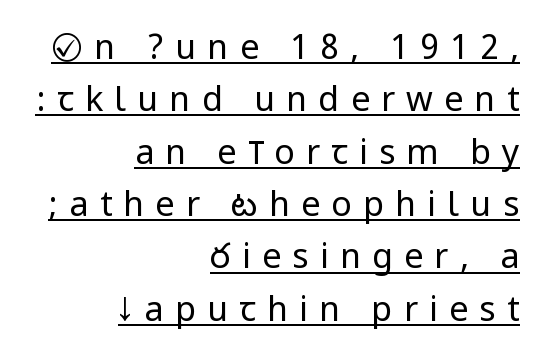
The image shows 34 px regular-weight, condensed sans-serif type, upright; set right-aligned, normal line spacing (1.54x), unusually wide letter spacing (+0.33 em), underlined; low stroke contrast.
